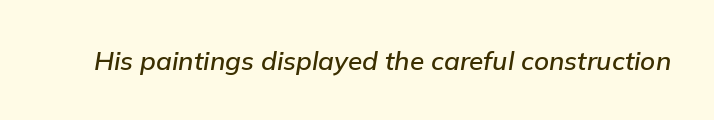
A clean baseline with only descenders dipping below it. Letter spacing: default. The specimen reads as italic at a glance.
